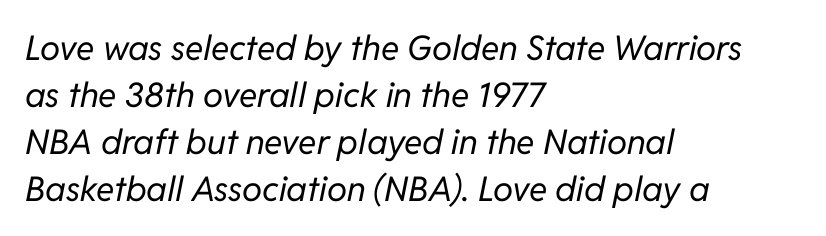
The gap between lines stays unmarked. Nobody touched the tracking dial on this one. Note the varied advance widths — an 'i' is clearly narrower than an 'm'. Ink coverage per letter is moderate at most. Quick note: italic. Which margin do the lines hug? The left one — the right edge is uneven.
